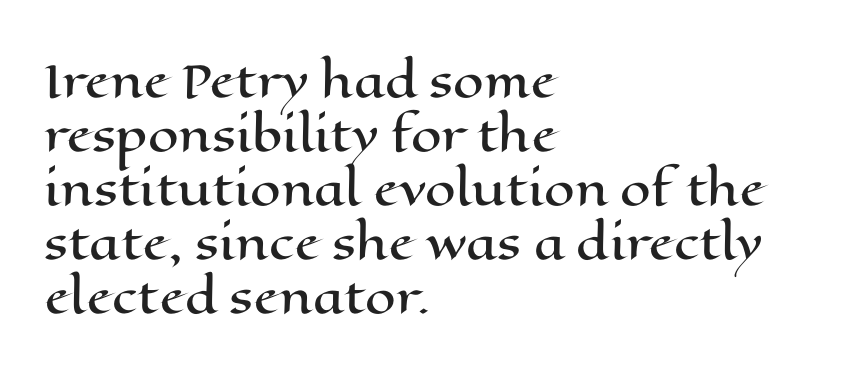
The tracking reads as untouched default to a designer's eye. This sample has the flowing, uneven cadence of proportional lettering. The compositor pushed each line to the left boundary. A typesetter would mark this as roman, not italic.
